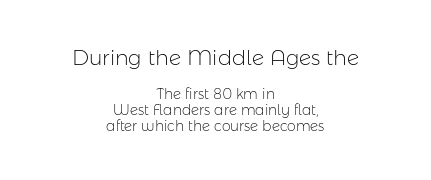
{"italic": "no", "bold": "no", "underline": "no", "align": "center", "line_spacing": "tight", "line_spacing_ratio": 1.15, "letter_spacing": "normal", "letter_spacing_em": 0.0, "larger_block": "first", "size_ratio": 1.5, "glyph_px": 21}
